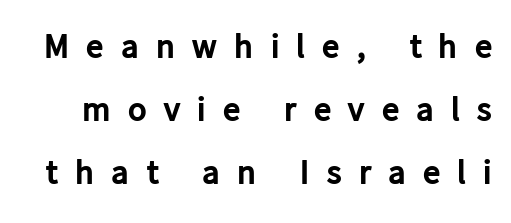
{"serif": "no", "italic": "no", "bold": "yes", "weight": "bold", "width": "normal", "stroke_contrast": "low", "x_height": "medium", "monospaced": "no", "underline": "no", "line_spacing_ratio": 1.8, "letter_spacing": "wide", "letter_spacing_em": 0.49, "glyph_px": 35}
